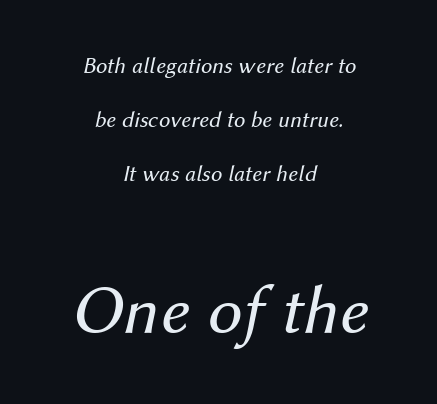
The image shows 70 px regular-weight type, italic (leaning right); set centered, loose line spacing (2.35x), normal letter spacing, not underlined; the second (bottom) block is 3.04x larger; medium stroke contrast and a medium x-height.
